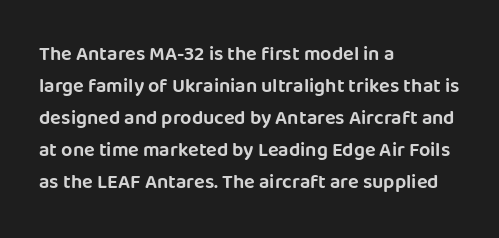
Q: Is the text italic (slanted)? A: No, it is upright.
Q: Is the text underlined? A: No.
Q: How is the paragraph aligned? A: Left-aligned.
Q: Is the spacing between letters normal or unusually wide? A: Normal.
Q: Is the spacing between lines tight, normal or loose? A: Normal.
